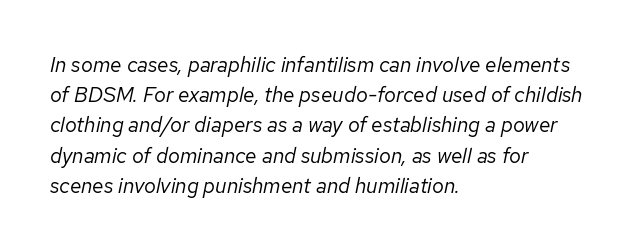
The whole block is typeset with a tilt. Each stroke keeps to a modest, everyday thickness or less. Characters follow at the spacing the type designer built in. This sample keeps an unexceptional amount of space between lines. Beneath every word, the page is bare.
